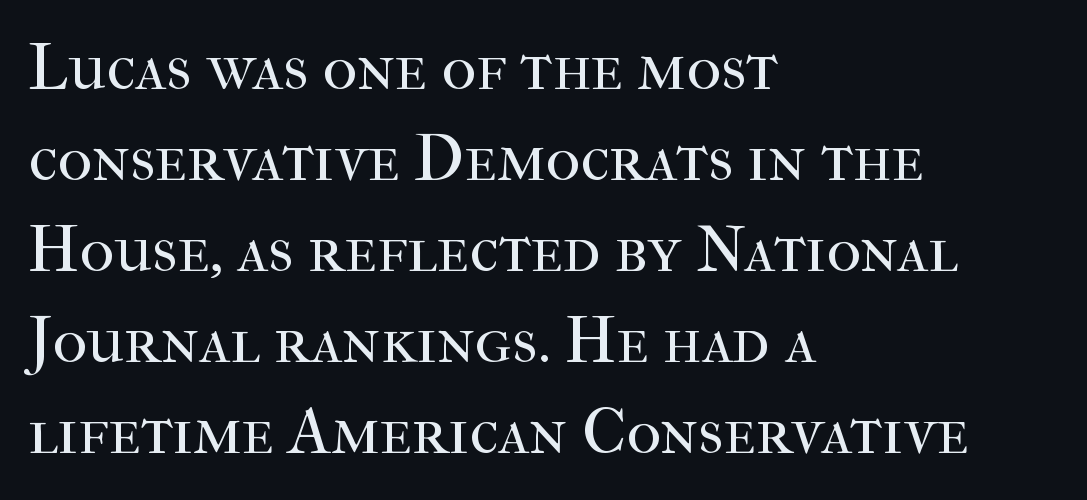
Line spacing here is normal. This rendering leaves character spacing at its baseline value. Letters have the restrained weight of plain body copy at most. The baseline area is clear. Posture: vertical.
